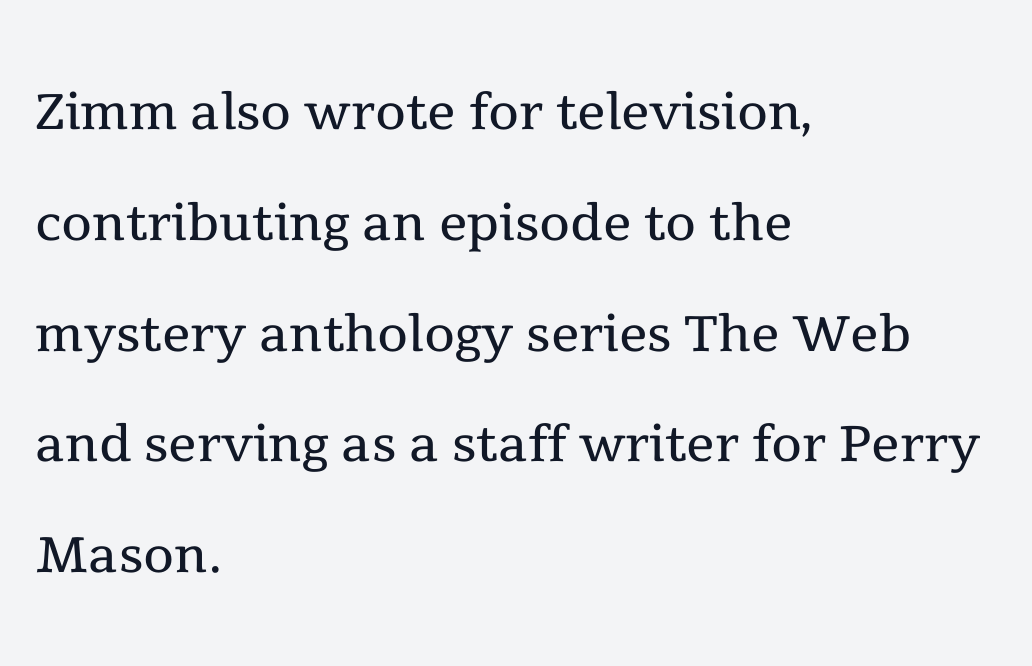
The rendering anchors every line to the left-hand side. Old-style or modern, the face here clearly has serifs. A typesetter would call this proportional, since set widths differ per character. The weight tops out at a normal text grade. You can tell it's not italic because the verticals are truly vertical. Type without underlining.
